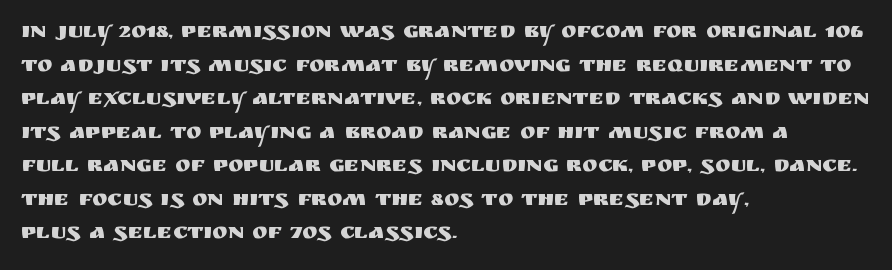
The image shows 23 px text type, upright; set left-aligned, normal line spacing (1.46x), normal letter spacing, not underlined.
